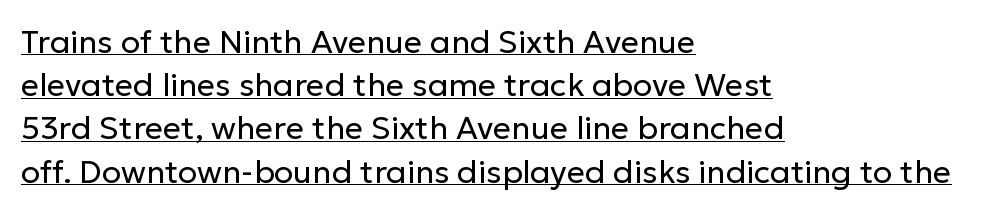
{"serif": "no", "italic": "no", "bold": "no", "weight": "regular", "width": "normal", "stroke_contrast": "low", "x_height": "medium", "monospaced": "no", "underline": "yes", "align": "left", "line_spacing": "normal", "line_spacing_ratio": 1.35, "letter_spacing": "normal", "letter_spacing_em": 0.0, "glyph_px": 32}
